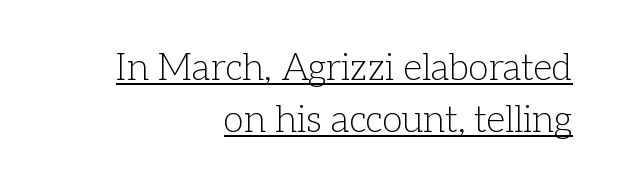
Q: Is the text bold? A: No.
Q: Is the text italic (slanted)? A: No, it is upright.
Q: Is the typeface a serif or a sans-serif typeface? A: Serif.
Q: Is the text underlined? A: Yes.
Q: How is the paragraph aligned? A: Right-aligned.
Q: Is the spacing between letters normal or unusually wide? A: Normal.
Q: Is the spacing between lines tight, normal or loose? A: Normal.
Q: Width (condensed, normal, or wide)? A: Normal.
Q: Stroke contrast? A: Low.
Q: x-height? A: Medium.
Q: Monospaced? A: No.
